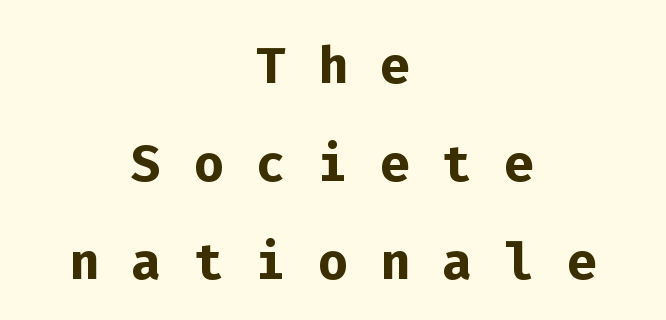
The image shows 71 px semibold sans-serif type, upright, monospaced; set centered, normal line spacing (1.38x), unusually wide letter spacing (+0.45 em), not underlined; low stroke contrast and a medium x-height.
